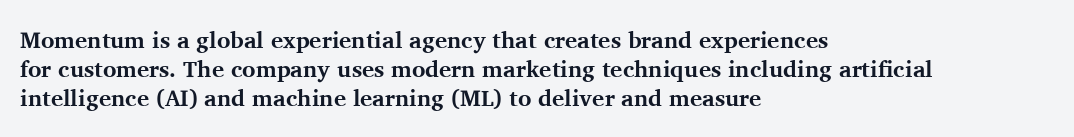
{"italic": "no", "bold": "yes", "underline": "no", "align": "left", "line_spacing": "normal", "line_spacing_ratio": 1.26, "letter_spacing": "normal", "letter_spacing_em": 0.0, "glyph_px": 23}
